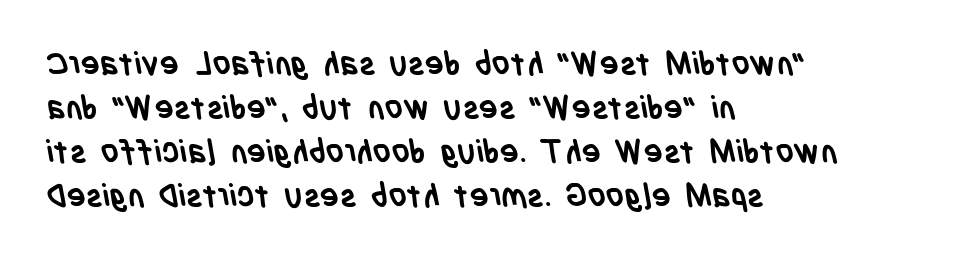
The image shows 32 px semibold, condensed sans-serif type; set left-aligned, normal line spacing (1.38x), normal letter spacing, not underlined; low stroke contrast and a large x-height.
